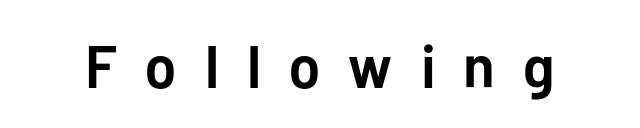
Q: Is the text bold? A: Yes.
Q: Is the text italic (slanted)? A: No, it is upright.
Q: Is the typeface a serif or a sans-serif typeface? A: Sans-serif.
Q: Is the text underlined? A: No.
Q: Is the spacing between letters normal or unusually wide? A: Unusually wide.
Q: Width (condensed, normal, or wide)? A: Normal.
Q: Stroke contrast? A: Low.
Q: x-height? A: Medium.
Q: Monospaced? A: No.
